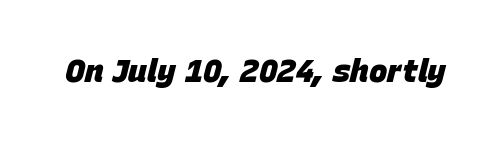
{"italic": "yes", "lean": "right", "slant_degrees": 15, "bold": "yes", "weight": "heavy", "width": "normal", "stroke_contrast": "low", "x_height": "large", "monospaced": "no", "underline": "no", "letter_spacing": "normal", "letter_spacing_em": 0.0, "glyph_px": 31}
